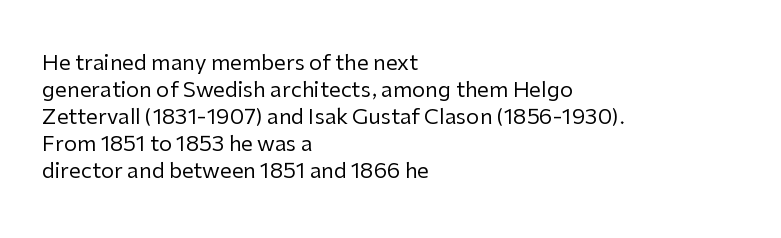
The image shows 21 px text type, upright; set left-aligned, normal line spacing (1.29x), normal letter spacing, not underlined.
